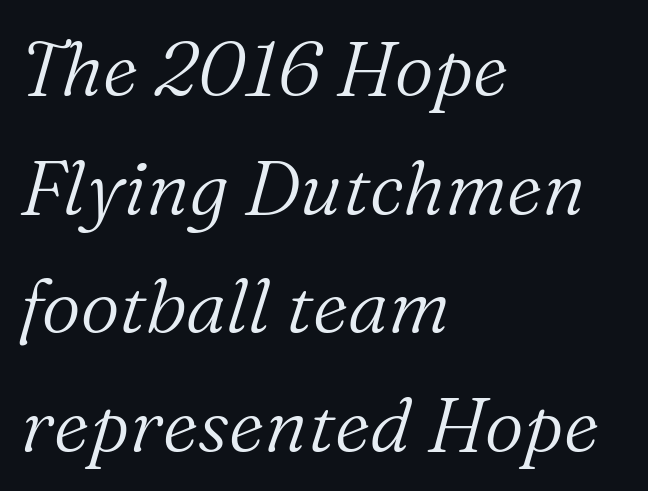
Q: Is the text bold? A: No.
Q: Is the text italic (slanted)? A: Yes, it leans right by about 16 degrees.
Q: Is the typeface a serif or a sans-serif typeface? A: Serif.
Q: Is the text underlined? A: No.
Q: How is the paragraph aligned? A: Left-aligned.
Q: Is the spacing between letters normal or unusually wide? A: Normal.
Q: Is the spacing between lines tight, normal or loose? A: Normal.
Q: Width (condensed, normal, or wide)? A: Normal.
Q: Stroke contrast? A: Medium.
Q: x-height? A: Medium.
Q: Monospaced? A: No.
